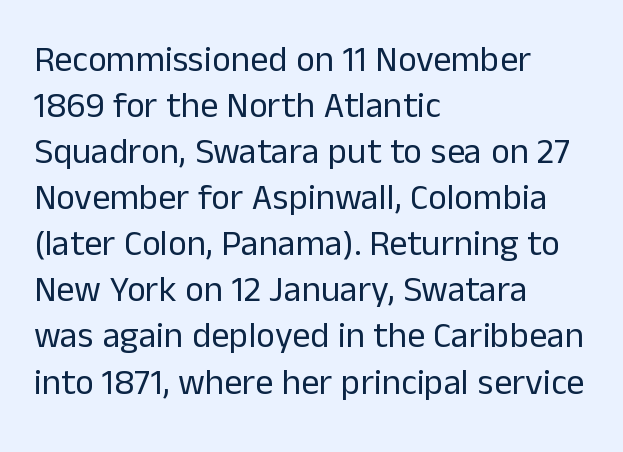
The space beneath each line is pristine and unruled. The vertical gap from one line to the next is medium. A typesetter would label this face a sans. In CSS terms this would be text-align: left. Compared with a typical body face, this is equally light or lighter still.
